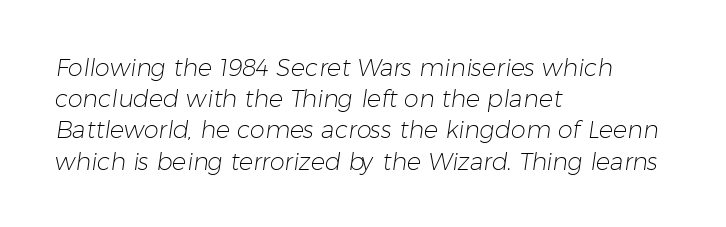
Clear beneath every line of the passage. Does the leading feel generous? No, just average. Students, note that the glyphs here touch the page at normal intervals. Notice how the passage keeps a crisp vertical edge on the left only.
